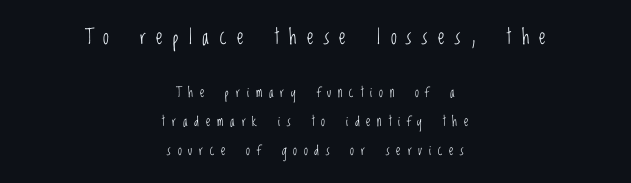
The image shows 21 px text type, upright; set centered, loose line spacing (2.09x), unusually wide letter spacing (+0.49 em), not underlined; the first (top) block is 1.5x larger.
